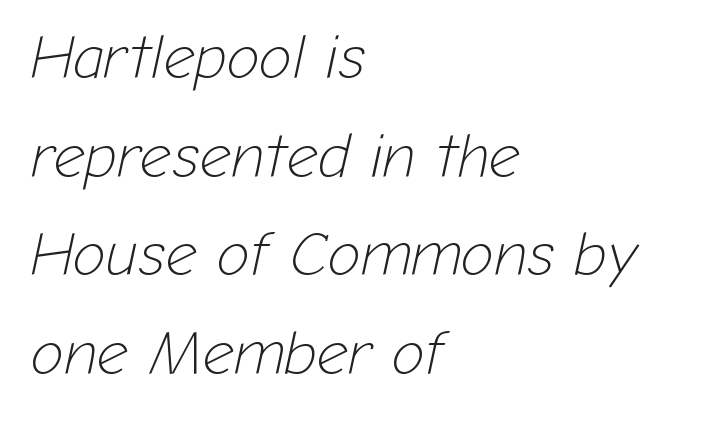
The image shows 62 px light type, italic (leaning right); set left-aligned, normal line spacing (1.59x), normal letter spacing, not underlined; low stroke contrast and a medium x-height.
